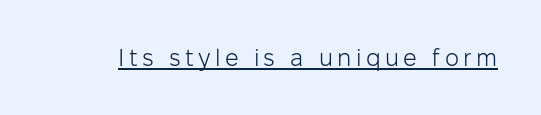
Q: Is the text bold? A: No.
Q: Is the text italic (slanted)? A: No, it is upright.
Q: Is the text underlined? A: Yes.
